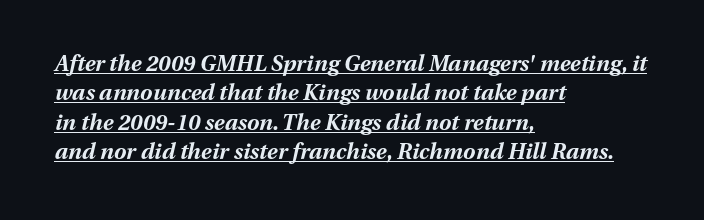
{"italic": "yes", "lean": "right", "slant_degrees": 13, "bold": "yes", "underline": "yes", "align": "left", "line_spacing": "normal", "line_spacing_ratio": 1.34, "letter_spacing": "normal", "letter_spacing_em": 0.0, "glyph_px": 22}
